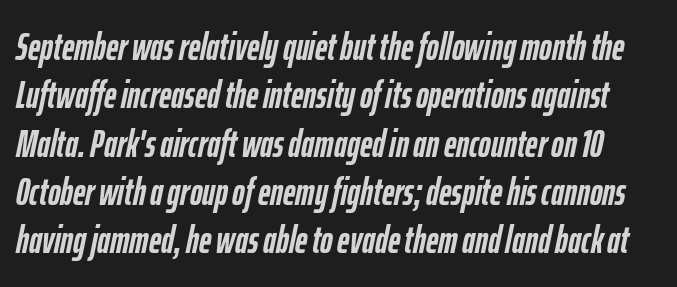
Set as a true bold cut, around the 700 mark. Glyph-to-glyph distance matches everyday printed text. These lines sit exactly where default settings would place them. Is the type slanted? Yes — the strokes lean at a clear angle. The face used here is proportionally spaced, like ordinary book or web type. Honestly, there is no underline to notice here at all.
